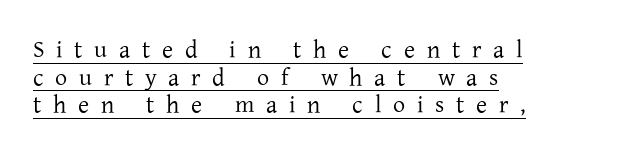
Quick note: underline on. Is the block centered? No — it sits flush against the left margin. Each word looks stretched out because of the extra space between its letters. Unlike italic type, these characters show no tilt at all. Stem width sits at or under what a default text font uses.
